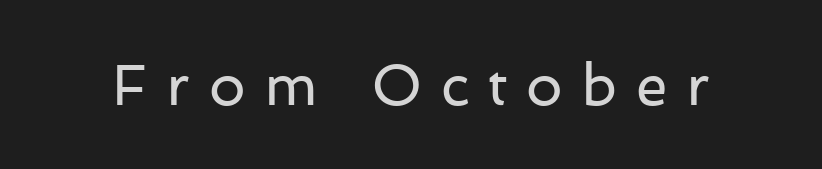
The image shows 58 px regular-weight sans-serif type, upright; set unusually wide letter spacing (+0.32 em), not underlined; low stroke contrast and a medium x-height.
